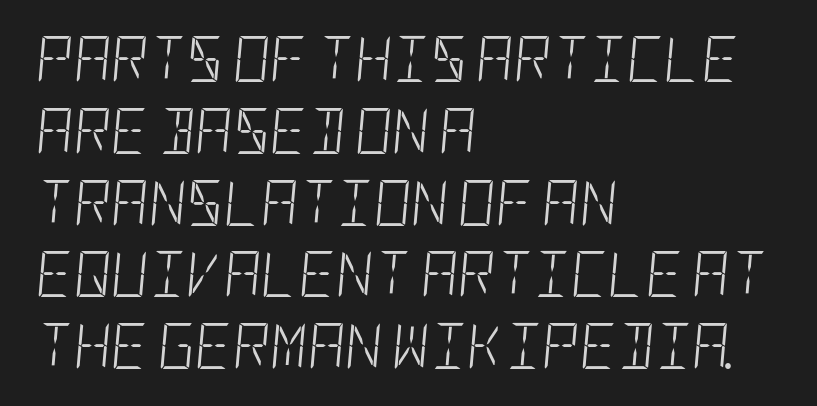
{"italic": "yes", "lean": "right", "slant_degrees": 5, "bold": "no", "weight": "light", "width": "condensed", "stroke_contrast": "low", "x_height": "large", "underline": "no", "align": "left", "line_spacing": "normal", "line_spacing_ratio": 1.56, "letter_spacing": "normal", "letter_spacing_em": 0.0, "glyph_px": 46}
